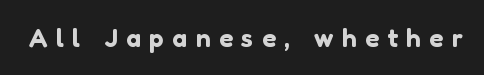
The image shows 26 px text type, upright; set unusually wide letter spacing (+0.33 em), not underlined.
